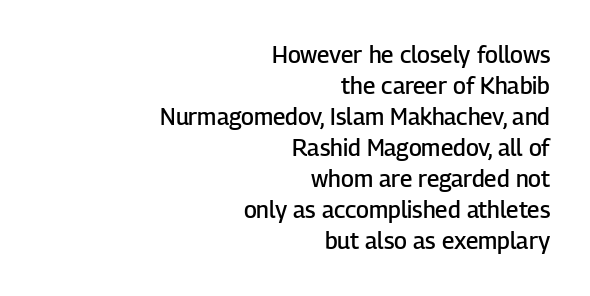
Q: Is the text bold? A: Semi-bold.
Q: Is the text italic (slanted)? A: No, it is upright.
Q: Is the text underlined? A: No.
Q: How is the paragraph aligned? A: Right-aligned.
Q: Is the spacing between letters normal or unusually wide? A: Normal.
Q: Is the spacing between lines tight, normal or loose? A: Normal.
